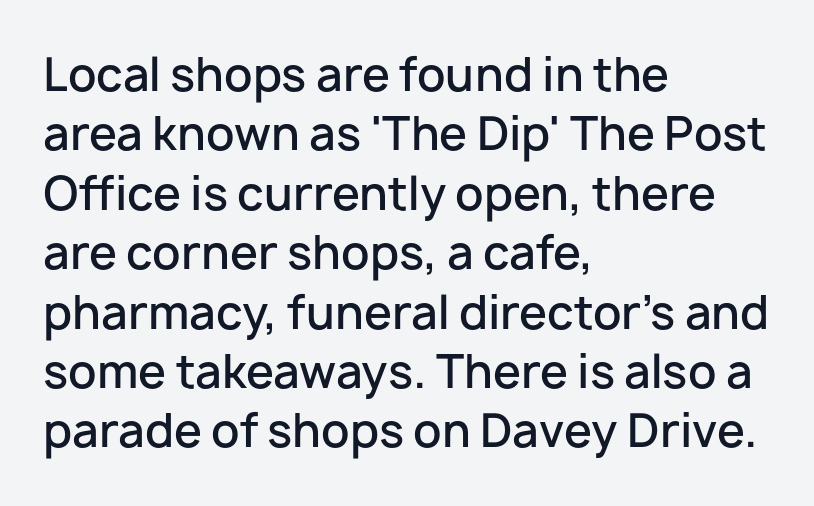
{"serif": "no", "italic": "no", "bold": "semi", "weight": "semibold", "width": "normal", "stroke_contrast": "low", "x_height": "medium", "monospaced": "no", "underline": "no", "align": "left", "line_spacing": "normal", "line_spacing_ratio": 1.32, "letter_spacing": "normal", "letter_spacing_em": 0.0, "glyph_px": 45}
